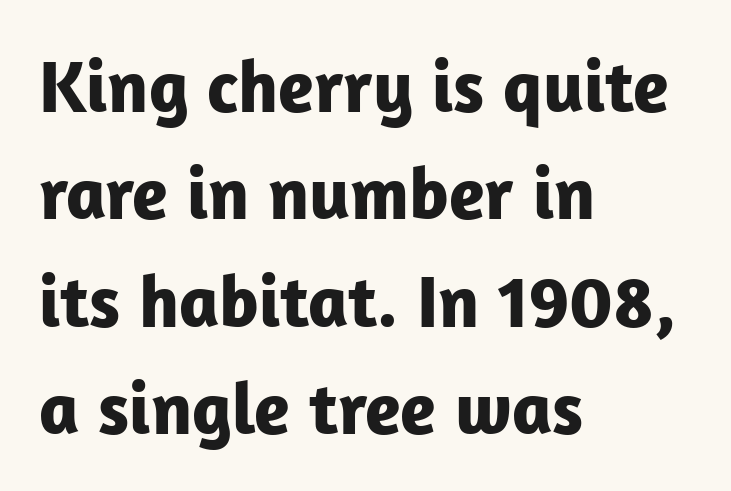
The image shows 74 px bold sans-serif type, upright; set left-aligned, normal line spacing (1.45x), normal letter spacing, not underlined; low stroke contrast and a medium x-height.
